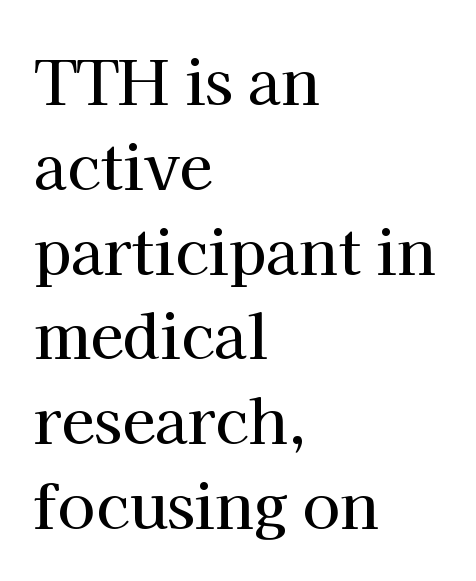
{"serif": "yes", "italic": "no", "width": "normal", "stroke_contrast": "high", "x_height": "medium", "monospaced": "no", "underline": "no", "align": "left", "line_spacing": "normal", "line_spacing_ratio": 1.39, "letter_spacing": "normal", "letter_spacing_em": 0.0, "glyph_px": 61}
